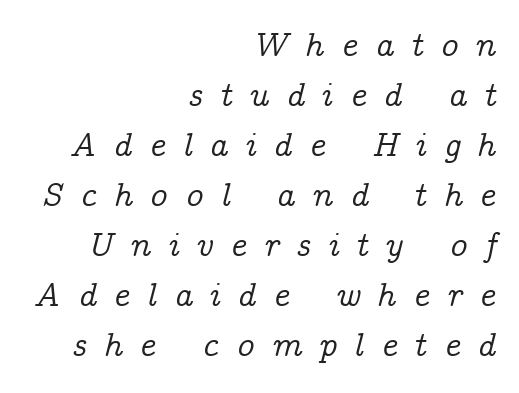
The rag falls on the left side of this text block. The rows are spaced the way most documents space them. Is this a sans? No — the strokes have serifs. Descenders are the only things crossing below the line. Emphasis-style slanted type is in use. How are the letters spaced? Widely, with obvious added tracking.
